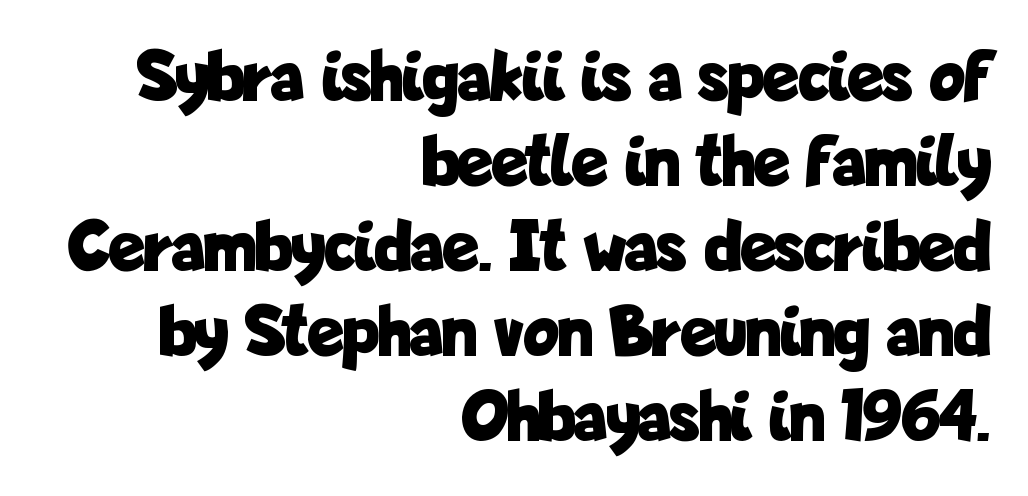
The image shows 74 px bold, condensed sans-serif type, upright; set right-aligned, tight line spacing (1.15x), normal letter spacing, not underlined; low stroke contrast and a medium x-height.
